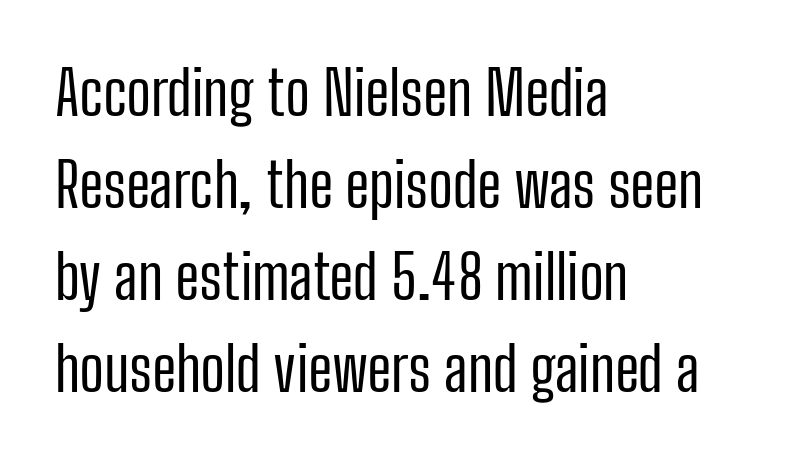
Is this a heavy cut? Hardly; it is regular or lighter. Anything drawn beneath the words? Only blank space. Typeset ragged right — the left edge is the straight one. To sum up the face: it is a sans, with no serifs. Honestly, the letter spacing is just normal — you wouldn't notice it.
